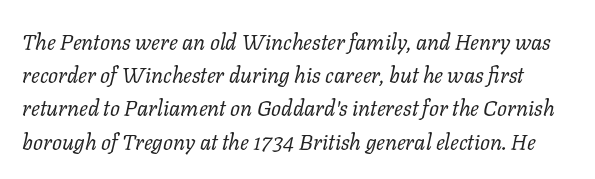
The image shows 22 px text type, italic (leaning right); set normal line spacing (1.51x), normal letter spacing, not underlined.
